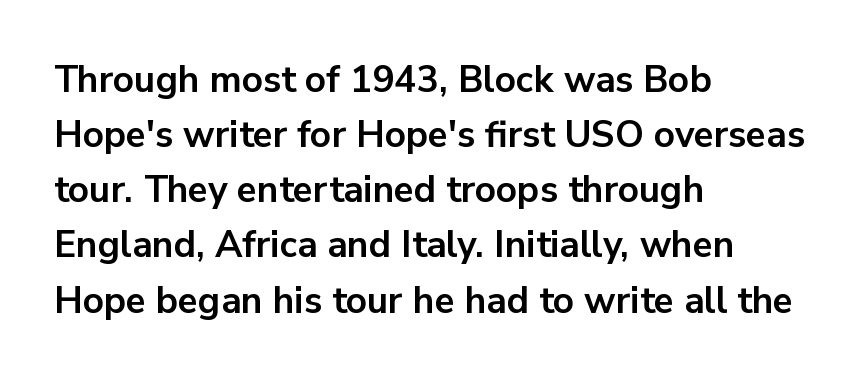
The image shows 37 px bold sans-serif type, upright; set left-aligned, normal line spacing (1.49x), normal letter spacing, not underlined; low stroke contrast and a medium x-height.
